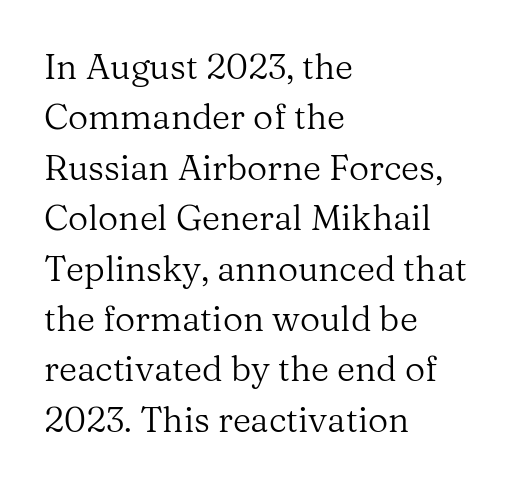
{"serif": "yes", "italic": "no", "bold": "no", "weight": "regular", "width": "normal", "stroke_contrast": "medium", "x_height": "medium", "monospaced": "no", "underline": "no", "align": "left", "line_spacing": "normal", "line_spacing_ratio": 1.44, "letter_spacing": "normal", "letter_spacing_em": 0.0, "glyph_px": 35}
